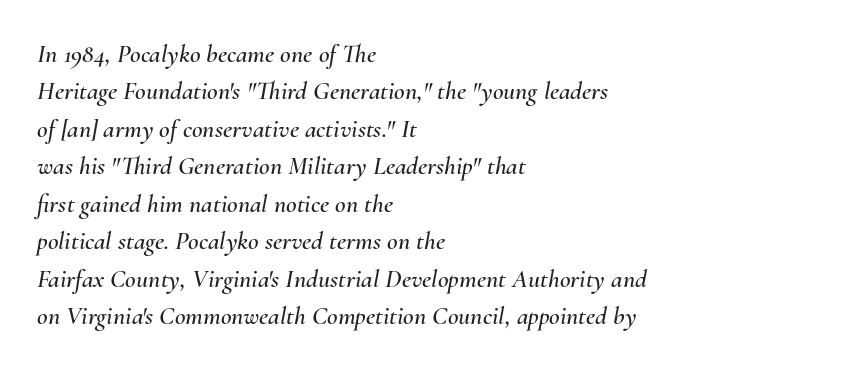
The image shows 26 px text type, italic (leaning right); set left-aligned, normal line spacing (1.44x), normal letter spacing, not underlined.
